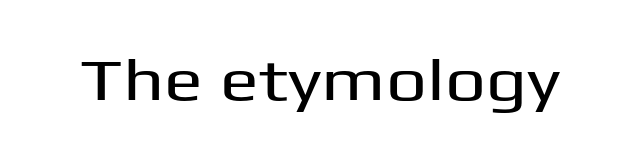
The image shows 58 px wide sans-serif type, upright; set normal letter spacing, not underlined; medium stroke contrast and a medium x-height.
